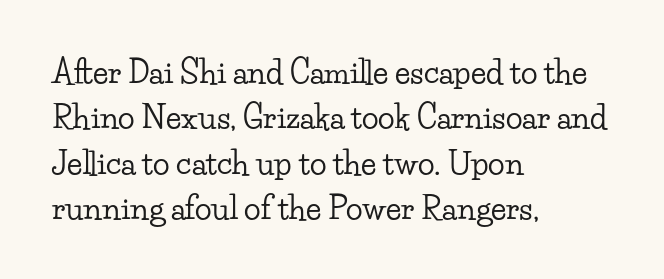
Quick note: not italic, upright. This sample keeps an unexceptional amount of space between lines. A typesetter would call this proportional, since set widths differ per character. Plain, unruled lines of type. The text was rendered using a seriffed face with decorative stroke endings. Visually the block forms a straight wall on the left and a jagged coastline on the right.
